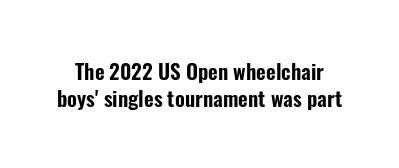
The image shows 21 px text type, upright; set normal line spacing (1.28x), normal letter spacing, not underlined.
